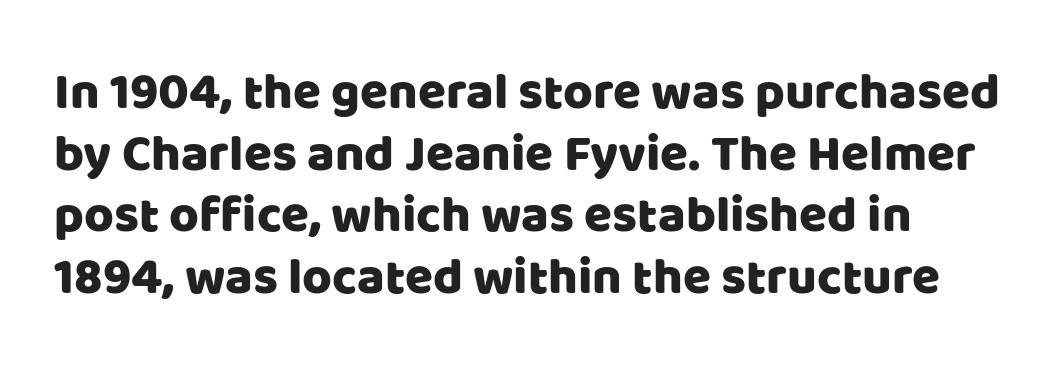
The passage shown is typeset with a sans-serif family. The passage shown is typed in a proportional face where columns would drift. No word sits above an underline. Line beginnings align vertically; line endings do not. Here the glyphs are tracked normally, forming tight word shapes.
